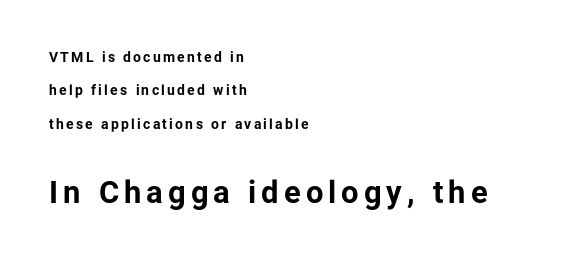
Q: Is the text bold? A: Yes.
Q: Is the text italic (slanted)? A: No, it is upright.
Q: Is the typeface a serif or a sans-serif typeface? A: Sans-serif.
Q: Is the text underlined? A: No.
Q: How is the paragraph aligned? A: Left-aligned.
Q: Is the spacing between lines tight, normal or loose? A: Loose.
Q: Which block of text is set in a larger size, the first (top) or the second (bottom)? A: The second (bottom) one.
Q: Width (condensed, normal, or wide)? A: Normal.
Q: Stroke contrast? A: Low.
Q: x-height? A: Medium.
Q: Monospaced? A: No.
